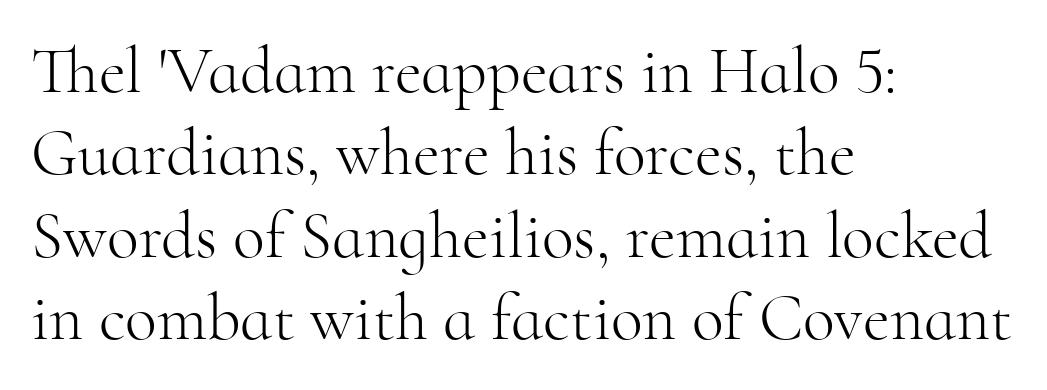
{"serif": "yes", "italic": "no", "bold": "no", "weight": "light", "width": "normal", "stroke_contrast": "high", "x_height": "small", "monospaced": "no", "underline": "no", "align": "left", "line_spacing": "normal", "line_spacing_ratio": 1.25, "letter_spacing": "normal", "letter_spacing_em": 0.0, "glyph_px": 66}
